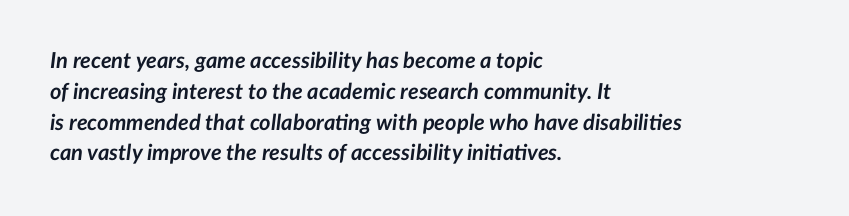
Heft: maximum for text — a bold. Quick note: underline off. Normally led — the rows are evenly, conventionally spaced. The font's italic variant was chosen for this text. The gaps between neighbouring characters are ordinary and unremarkable.
